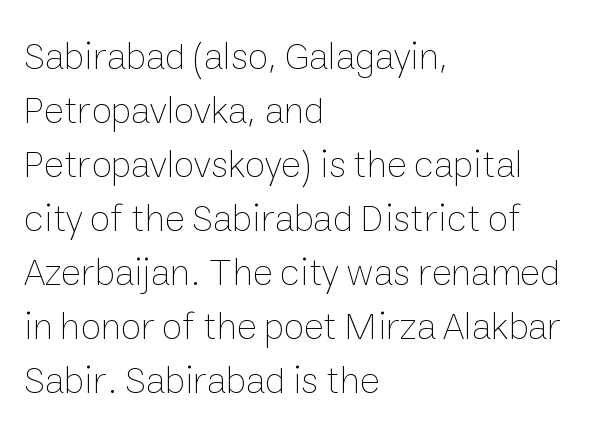
Q: Is the text bold? A: No.
Q: Is the text italic (slanted)? A: No, it is upright.
Q: Is the text underlined? A: No.
Q: How is the paragraph aligned? A: Left-aligned.
Q: Is the spacing between letters normal or unusually wide? A: Normal.
Q: Is the spacing between lines tight, normal or loose? A: Normal.
Q: Width (condensed, normal, or wide)? A: Normal.
Q: Stroke contrast? A: Low.
Q: x-height? A: Medium.
Q: Monospaced? A: No.
